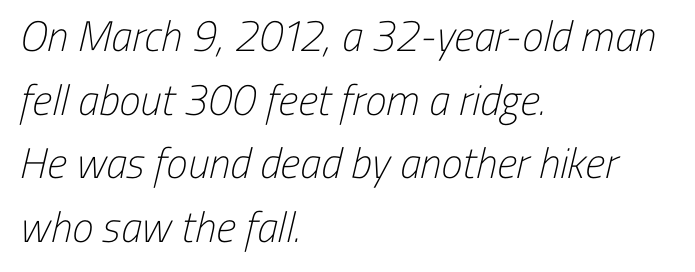
The image shows 43 px light, condensed sans-serif type; set left-aligned, normal line spacing (1.48x), normal letter spacing, not underlined; low stroke contrast and a medium x-height.
